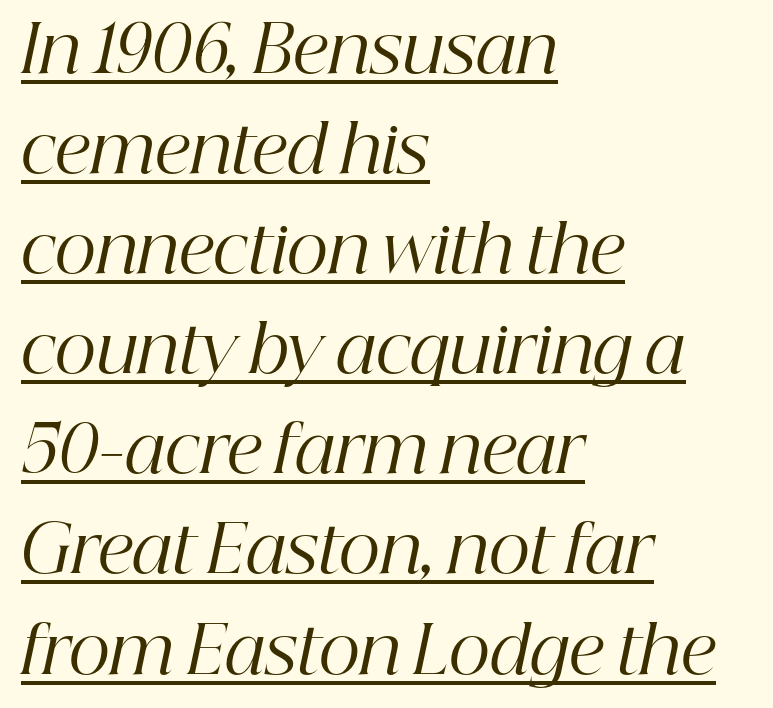
Q: Is the text bold? A: No.
Q: Is the text italic (slanted)? A: Yes, it leans right by about 12 degrees.
Q: Is the typeface a serif or a sans-serif typeface? A: Serif.
Q: Is the text underlined? A: Yes.
Q: How is the paragraph aligned? A: Left-aligned.
Q: Is the spacing between letters normal or unusually wide? A: Normal.
Q: Is the spacing between lines tight, normal or loose? A: Normal.
Q: Width (condensed, normal, or wide)? A: Normal.
Q: Stroke contrast? A: High.
Q: x-height? A: Medium.
Q: Monospaced? A: No.
